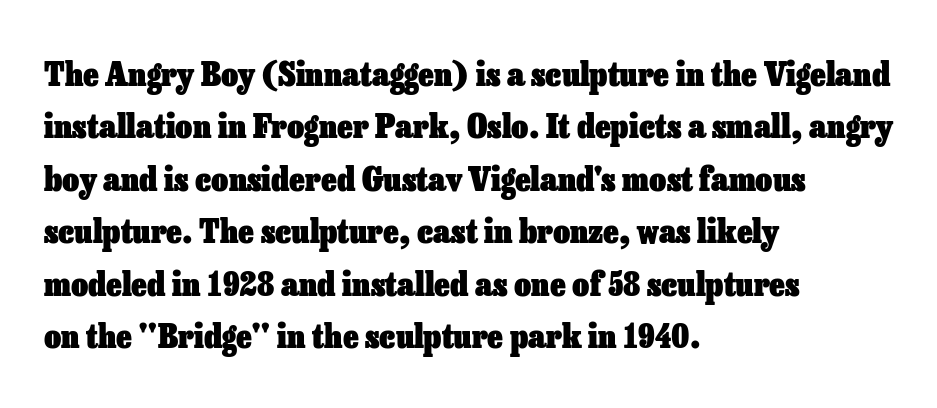
Q: Is the text bold? A: Yes.
Q: Is the text italic (slanted)? A: No, it is upright.
Q: Is the text underlined? A: No.
Q: How is the paragraph aligned? A: Left-aligned.
Q: Is the spacing between letters normal or unusually wide? A: Normal.
Q: Is the spacing between lines tight, normal or loose? A: Normal.
Q: Width (condensed, normal, or wide)? A: Normal.
Q: Stroke contrast? A: Low.
Q: x-height? A: Medium.
Q: Monospaced? A: No.
